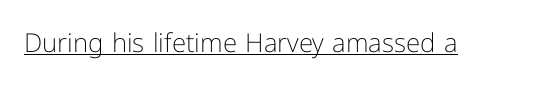
{"italic": "no", "bold": "no", "underline": "yes", "letter_spacing": "normal", "letter_spacing_em": 0.0, "glyph_px": 26}
